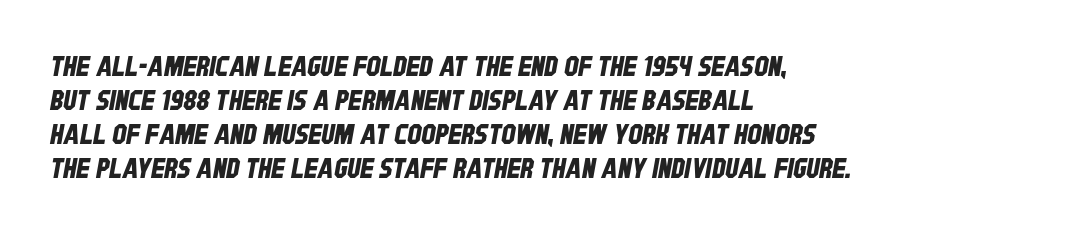
Q: Is the typeface a serif or a sans-serif typeface? A: Sans-serif.
Q: Is the text underlined? A: No.
Q: How is the paragraph aligned? A: Left-aligned.
Q: Is the spacing between letters normal or unusually wide? A: Normal.
Q: Width (condensed, normal, or wide)? A: Condensed.
Q: Stroke contrast? A: Low.
Q: x-height? A: Large.
Q: Monospaced? A: No.
